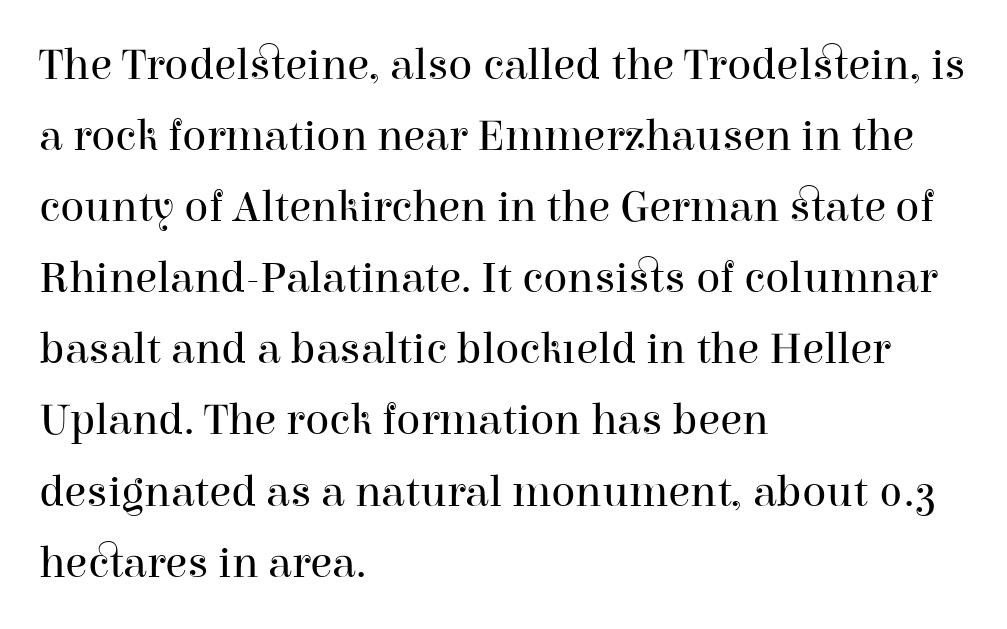
The typography opts for an upright posture over an oblique one. The passage shown has conventional tracking throughout. The letters advance in unequal steps, a hallmark of proportional type. Leading: standard. The typesetter chose a ragged-right arrangement here.
